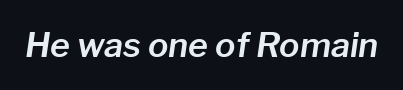
{"italic": "yes", "lean": "right", "slant_degrees": 8, "width": "normal", "stroke_contrast": "low", "x_height": "medium", "monospaced": "no", "underline": "no", "letter_spacing": "normal", "letter_spacing_em": 0.0, "glyph_px": 34}
